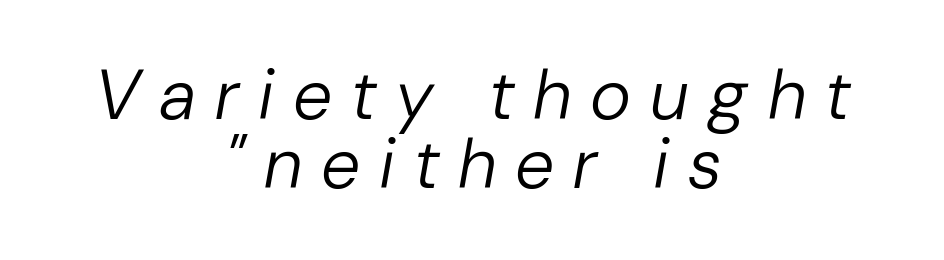
The image shows 70 px regular-weight type, italic (leaning right); set centered, tight line spacing (0.99x), unusually wide letter spacing (+0.3 em), not underlined; low stroke contrast and a medium x-height.
